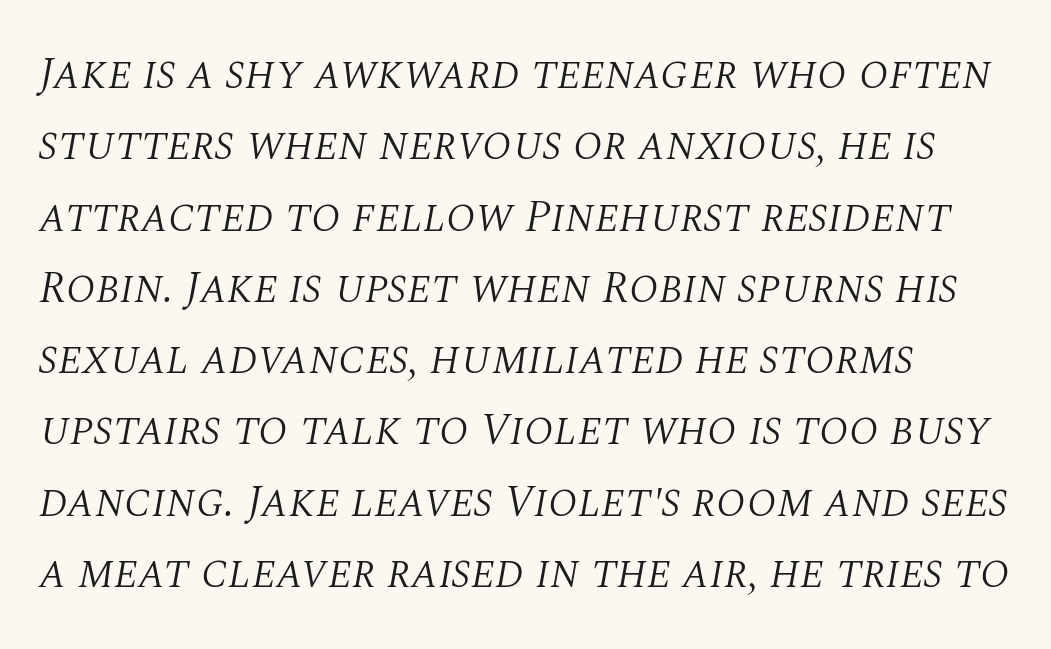
The letters sit at their default tracking, neither squeezed nor spread. These lines are set flush left with a ragged right edge. No chunkiness to these letters — they're not bold. The area under the type is left untouched. A typesetter would call this proportional, since set widths differ per character. Look at the bottom of the vertical strokes: they flare into serifs here.
